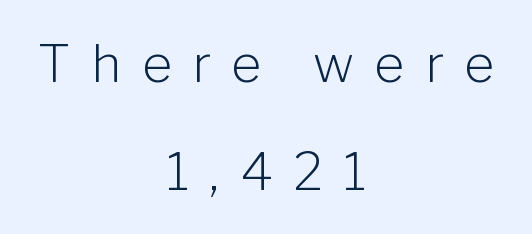
Q: Is the text bold? A: No.
Q: Is the text italic (slanted)? A: No, it is upright.
Q: Is the typeface a serif or a sans-serif typeface? A: Sans-serif.
Q: Is the text underlined? A: No.
Q: How is the paragraph aligned? A: Centered.
Q: Is the spacing between letters normal or unusually wide? A: Unusually wide.
Q: Is the spacing between lines tight, normal or loose? A: Loose.
Q: Width (condensed, normal, or wide)? A: Normal.
Q: Stroke contrast? A: Low.
Q: x-height? A: Medium.
Q: Monospaced? A: No.
